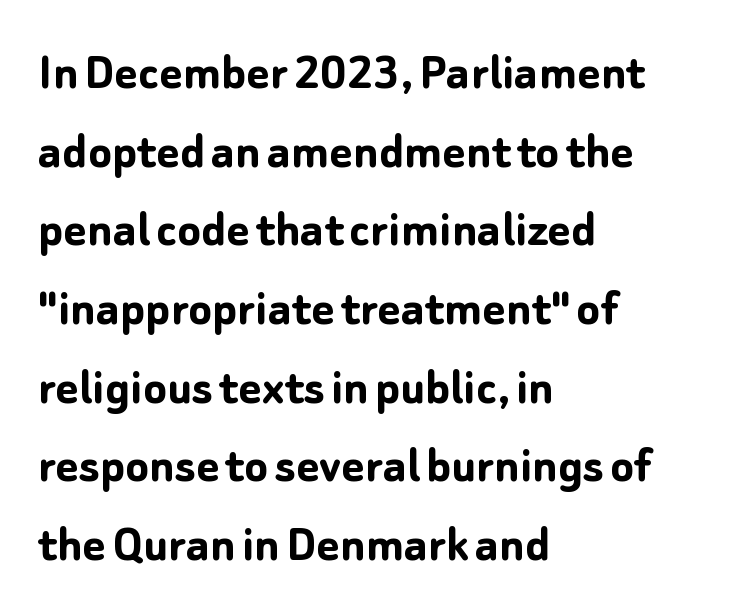
The image shows 55 px semibold sans-serif type, upright; set left-aligned, normal line spacing (1.43x), normal letter spacing, not underlined; low stroke contrast and a medium x-height.
